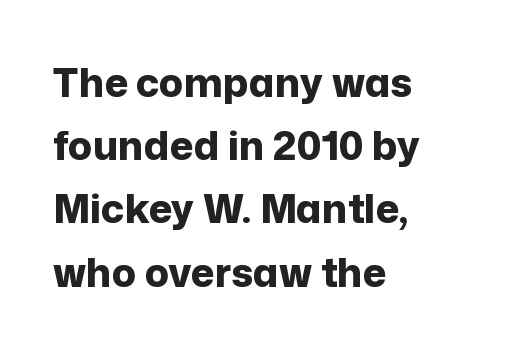
Q: Is the text bold? A: Yes.
Q: Is the text italic (slanted)? A: No, it is upright.
Q: Is the typeface a serif or a sans-serif typeface? A: Sans-serif.
Q: Is the text underlined? A: No.
Q: How is the paragraph aligned? A: Left-aligned.
Q: Is the spacing between letters normal or unusually wide? A: Normal.
Q: Is the spacing between lines tight, normal or loose? A: Normal.
Q: Width (condensed, normal, or wide)? A: Normal.
Q: Stroke contrast? A: Low.
Q: x-height? A: Medium.
Q: Monospaced? A: No.
